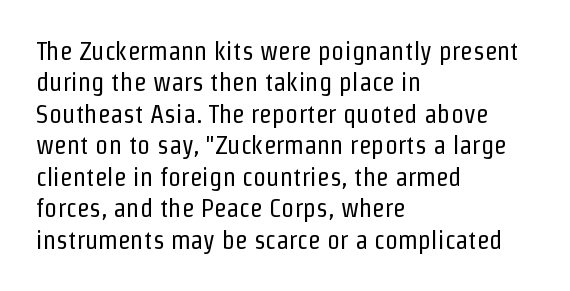
Q: Is the text bold? A: No.
Q: Is the text italic (slanted)? A: No, it is upright.
Q: Is the text underlined? A: No.
Q: How is the paragraph aligned? A: Left-aligned.
Q: Is the spacing between letters normal or unusually wide? A: Normal.
